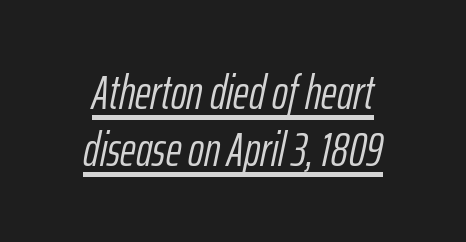
The image shows 48 px light, condensed type, italic (leaning right); set centered, line spacing 1.18x, normal letter spacing, underlined; low stroke contrast and a medium x-height.
